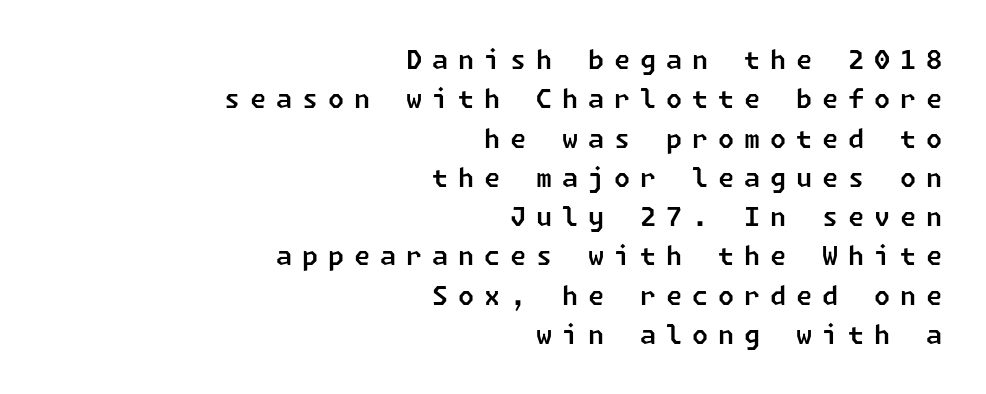
The image shows 26 px text type; set right-aligned, normal line spacing (1.51x), unusually wide letter spacing (+0.38 em), not underlined.
